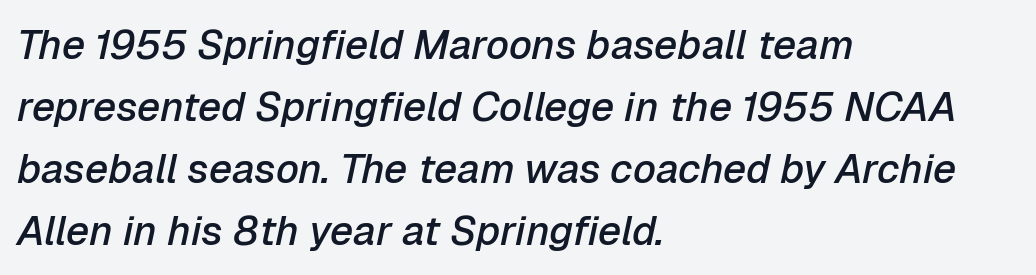
The image shows 41 px semibold type, italic (leaning right); set left-aligned, normal line spacing (1.51x), normal letter spacing, not underlined; low stroke contrast and a medium x-height.
